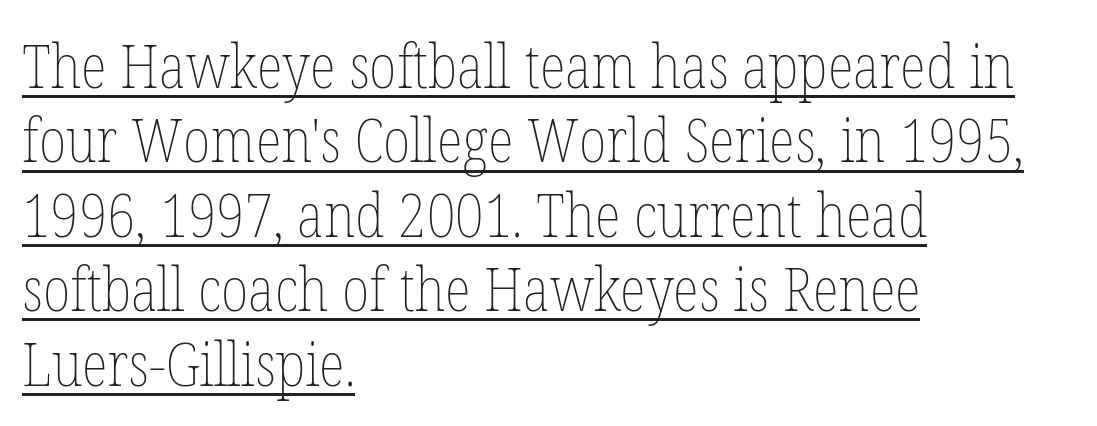
The face used here appears with an underline applied. This sample uses plain, unmodified letter spacing. Stem width sits at or under what a default text font uses. The passage is arranged the way most books set body copy — flush left.
